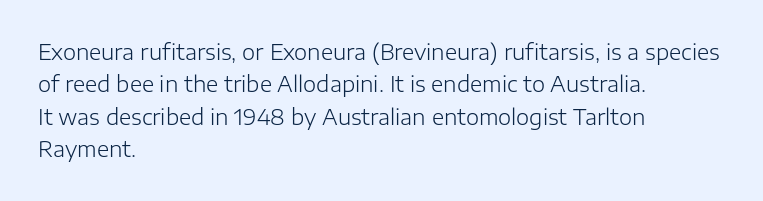
Words float on clear page, feet unadorned. Letters have the restrained weight of plain body copy at most. Horizontal alignment here is leftward, the default for most running prose. Whoever set this chose a conventional vertical rhythm. This sample uses an upright cut, with every glyph sitting square on the baseline.
